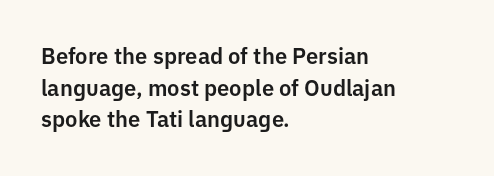
Q: Is the text italic (slanted)? A: No, it is upright.
Q: Is the text underlined? A: No.
Q: How is the paragraph aligned? A: Left-aligned.
Q: Is the spacing between letters normal or unusually wide? A: Normal.
Q: Is the spacing between lines tight, normal or loose? A: Normal.
